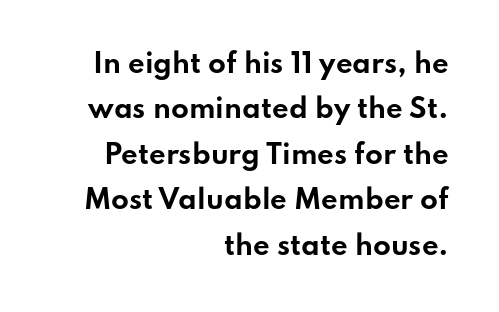
Q: Is the text bold? A: Yes.
Q: Is the text italic (slanted)? A: No, it is upright.
Q: Is the text underlined? A: No.
Q: How is the paragraph aligned? A: Right-aligned.
Q: Is the spacing between letters normal or unusually wide? A: Normal.
